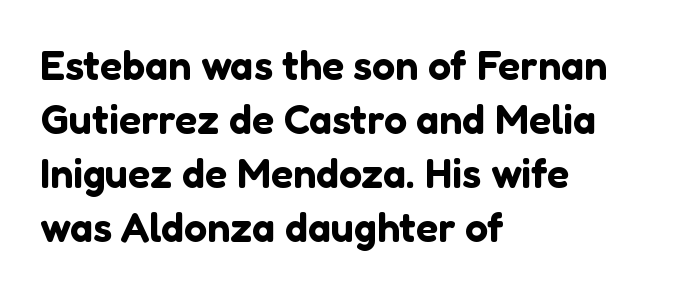
The image shows 41 px sans-serif type, upright; set left-aligned, normal line spacing (1.32x), normal letter spacing, not underlined; low stroke contrast and a medium x-height.
